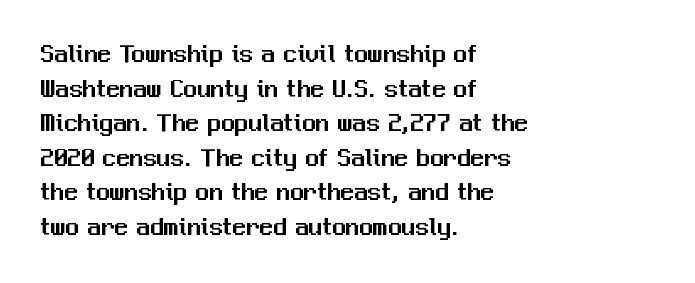
Q: Is the text italic (slanted)? A: No, it is upright.
Q: Is the text underlined? A: No.
Q: How is the paragraph aligned? A: Left-aligned.
Q: Is the spacing between letters normal or unusually wide? A: Normal.
Q: Is the spacing between lines tight, normal or loose? A: Normal.
